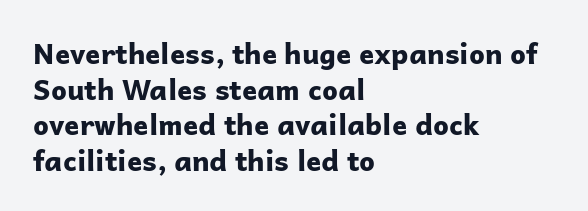
These lines sit exactly where default settings would place them. Designer's note — italics off, roman on. These lines are composed in type without serifs. Typographic density is high because the face is bold. Honestly, there is no underline to notice here at all.
